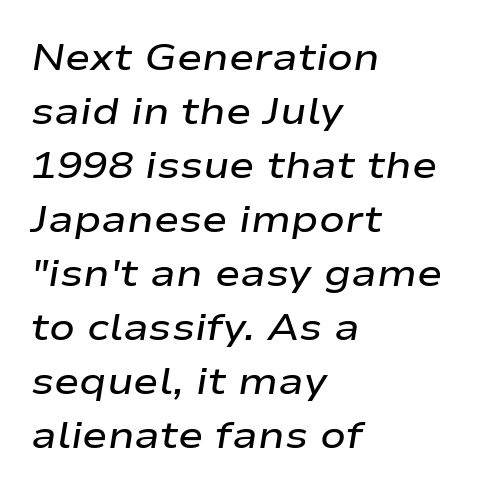
{"italic": "yes", "lean": "right", "slant_degrees": 9, "bold": "semi", "weight": "semibold", "width": "wide", "stroke_contrast": "low", "x_height": "medium", "monospaced": "no", "underline": "no", "align": "left", "line_spacing": "normal", "line_spacing_ratio": 1.42, "letter_spacing": "normal", "letter_spacing_em": 0.0, "glyph_px": 38}
